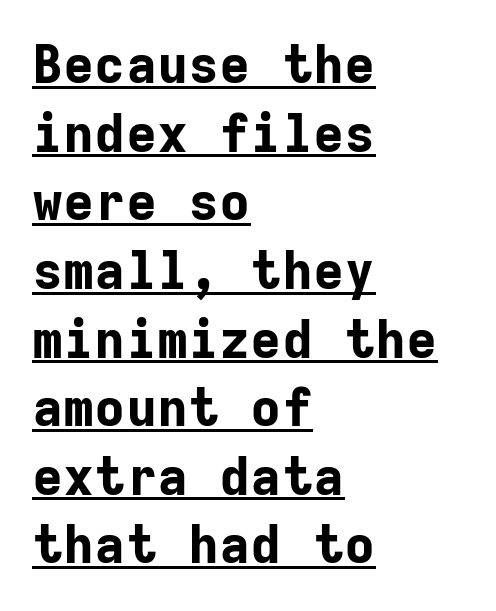
The face used here is rendered with its standard letterfit. The rendering anchors every line to the left-hand side. Notice how descenders clear the ascenders below comfortably — that's standard leading. You could count columns in this text — the font is strictly monospaced. It's the straight-up-and-down kind of type. What decoration does the sample have? An underline.
